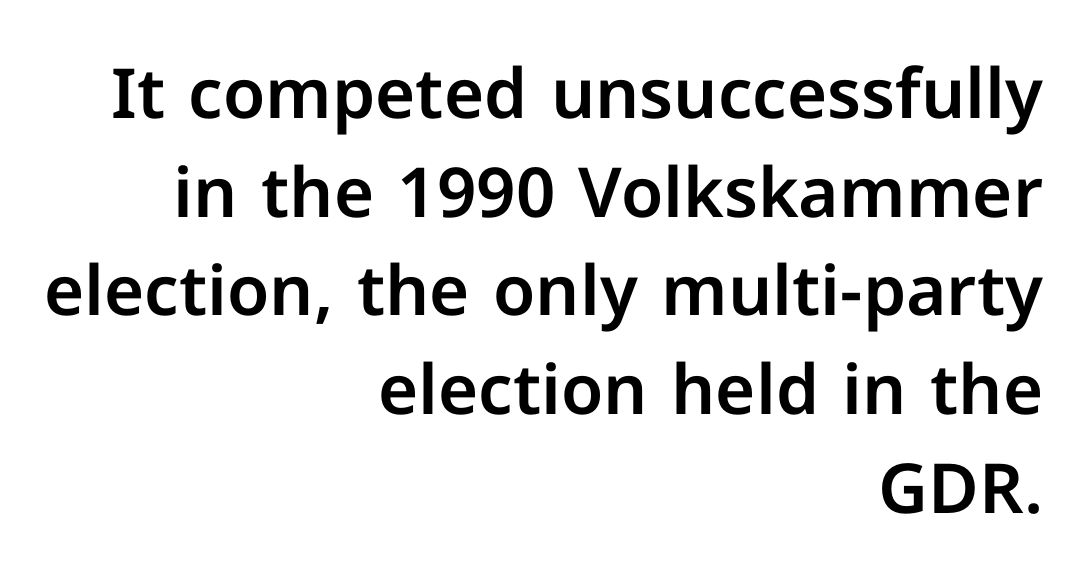
Q: Is the text italic (slanted)? A: No, it is upright.
Q: Is the typeface a serif or a sans-serif typeface? A: Sans-serif.
Q: Is the text underlined? A: No.
Q: How is the paragraph aligned? A: Right-aligned.
Q: Is the spacing between letters normal or unusually wide? A: Normal.
Q: Is the spacing between lines tight, normal or loose? A: Normal.
Q: Width (condensed, normal, or wide)? A: Normal.
Q: Stroke contrast? A: Low.
Q: x-height? A: Medium.
Q: Monospaced? A: No.
